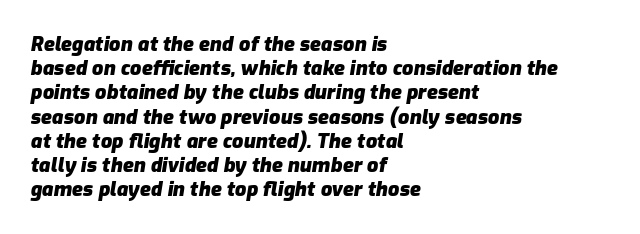
The image shows 20 px bold type, italic (leaning right); set left-aligned, line spacing 1.21x, normal letter spacing, not underlined.
